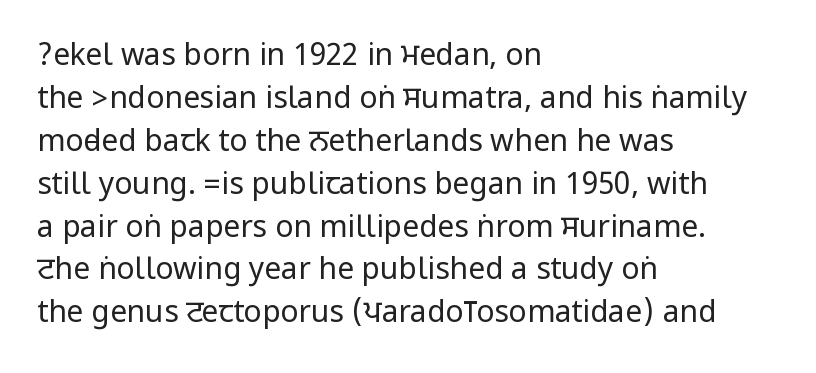
{"serif": "no", "italic": "no", "bold": "no", "weight": "regular", "width": "condensed", "stroke_contrast": "low", "underline": "no", "align": "left", "line_spacing": "normal", "line_spacing_ratio": 1.43, "letter_spacing": "normal", "letter_spacing_em": 0.0, "glyph_px": 30}
